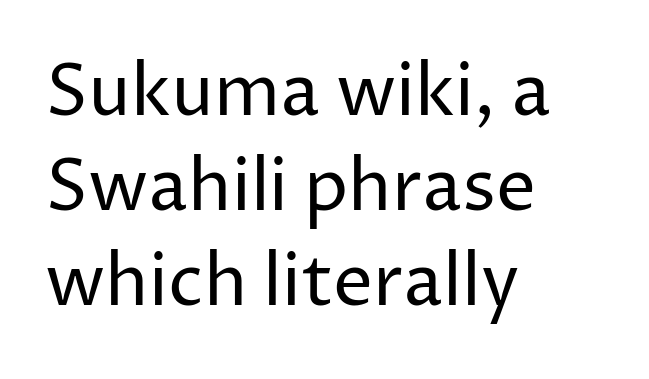
{"serif": "no", "italic": "no", "bold": "no", "weight": "regular", "width": "normal", "stroke_contrast": "low", "x_height": "medium", "monospaced": "no", "underline": "no", "align": "left", "line_spacing": "normal", "line_spacing_ratio": 1.34, "letter_spacing": "normal", "letter_spacing_em": 0.0, "glyph_px": 71}
